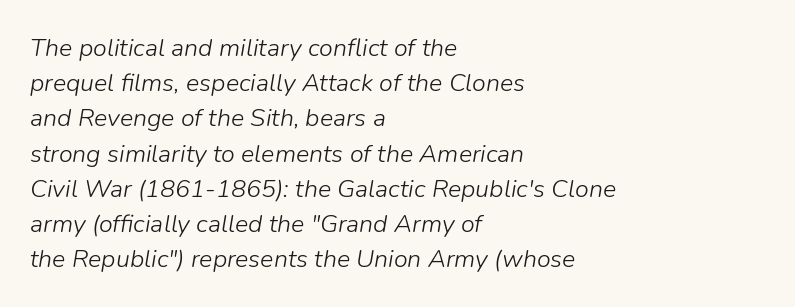
Caption: standard tracking, unaltered. One-word summary of the alignment: left. Vertically, the passage feels balanced, rows spaced as you'd expect. This is not heavy type; no bold has been used. Plain, unruled lines of type.
